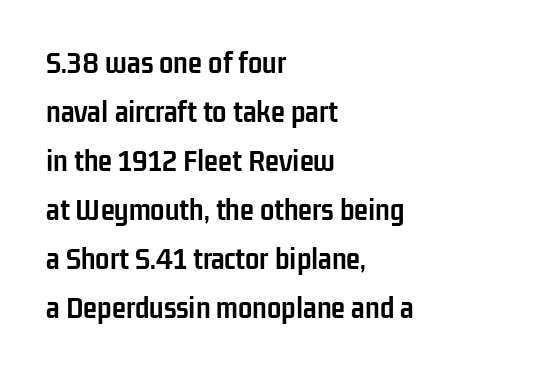
Q: Is the text bold? A: Yes.
Q: Is the text italic (slanted)? A: No, it is upright.
Q: Is the typeface a serif or a sans-serif typeface? A: Sans-serif.
Q: Is the text underlined? A: No.
Q: How is the paragraph aligned? A: Left-aligned.
Q: Is the spacing between letters normal or unusually wide? A: Normal.
Q: Is the spacing between lines tight, normal or loose? A: Normal.
Q: Width (condensed, normal, or wide)? A: Condensed.
Q: Stroke contrast? A: Low.
Q: x-height? A: Medium.
Q: Monospaced? A: No.
